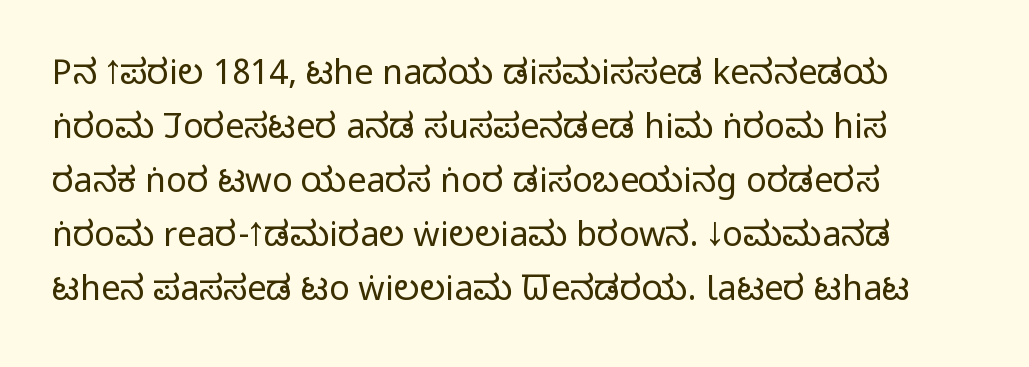
The face looks like a standard text weight, possibly lighter. The glyphs are unaccompanied by any horizontal stroke below them. The passage shown stacks its lines at a standard gap. You could not count columns in this text — the font is proportionally spaced.
